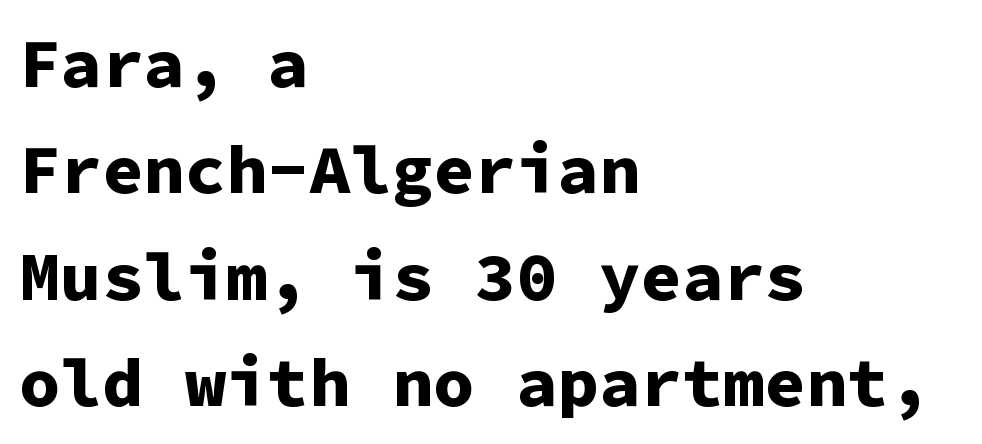
Q: Is the text bold? A: Yes.
Q: Is the text italic (slanted)? A: No, it is upright.
Q: Is the typeface a serif or a sans-serif typeface? A: Sans-serif.
Q: Is the text underlined? A: No.
Q: How is the paragraph aligned? A: Left-aligned.
Q: Is the spacing between letters normal or unusually wide? A: Normal.
Q: Is the spacing between lines tight, normal or loose? A: Normal.
Q: Width (condensed, normal, or wide)? A: Normal.
Q: Stroke contrast? A: Low.
Q: x-height? A: Medium.
Q: Monospaced? A: Yes.
